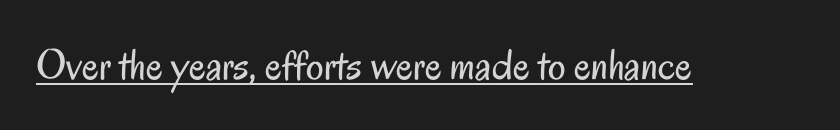
Each word holds together tightly as a unit, with standard inter-letter gaps. The rendering uses the underline text-decoration. Note the varied advance widths — an 'i' is clearly narrower than an 'm'. Is the stroke heavy? The answer is a plain regular-or-lighter. Letterform terminals end flat and unadorned throughout the passage. Ascenders rise straight up at ninety degrees.
